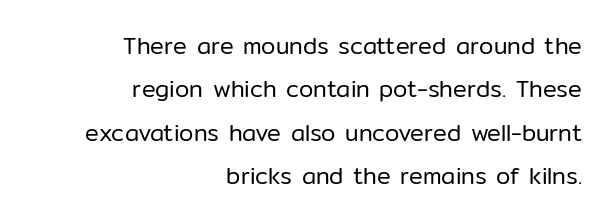
{"italic": "no", "bold": "no", "underline": "no", "align": "right", "line_spacing_ratio": 1.89, "letter_spacing": "normal", "letter_spacing_em": 0.0, "glyph_px": 23}
